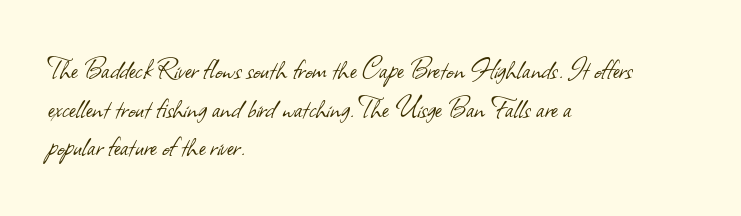
{"serif": "no", "bold": "no", "weight": "light", "width": "normal", "stroke_contrast": "low", "x_height": "small", "monospaced": "no", "underline": "no", "align": "left", "line_spacing_ratio": 1.21, "letter_spacing": "normal", "letter_spacing_em": 0.0, "glyph_px": 32}
